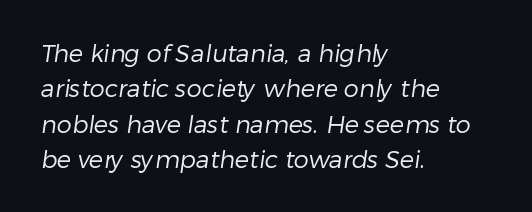
{"bold": "no", "underline": "no", "align": "left", "line_spacing": "normal", "line_spacing_ratio": 1.47, "letter_spacing": "normal", "letter_spacing_em": 0.0, "glyph_px": 24}
